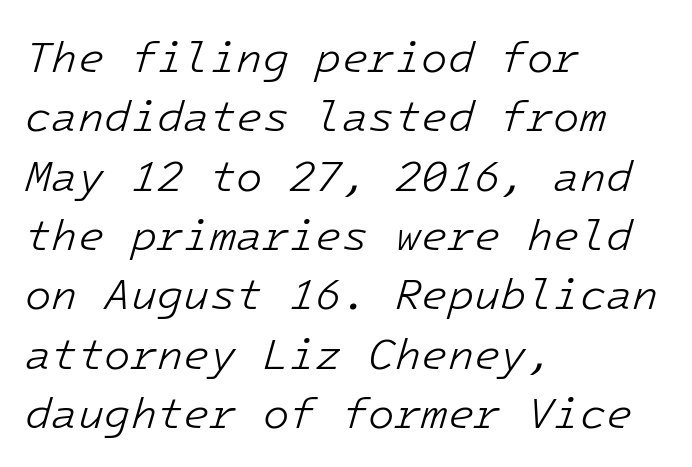
The image shows 43 px light type, italic (leaning right), monospaced; set left-aligned, normal line spacing (1.38x), normal letter spacing, not underlined; low stroke contrast and a medium x-height.
